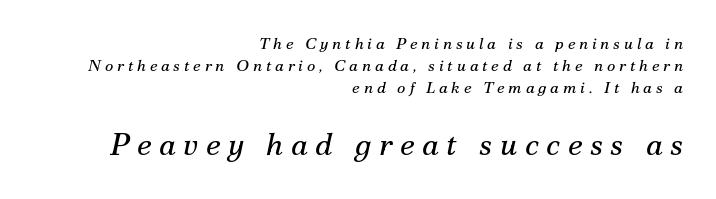
{"serif": "yes", "italic": "yes", "lean": "right", "slant_degrees": 12, "bold": "no", "weight": "regular", "width": "normal", "stroke_contrast": "medium", "x_height": "small", "monospaced": "no", "underline": "no", "align": "right", "line_spacing": "normal", "line_spacing_ratio": 1.38, "letter_spacing": "wide", "letter_spacing_em": 0.24, "larger_block": "second", "size_ratio": 1.94, "glyph_px": 31}
